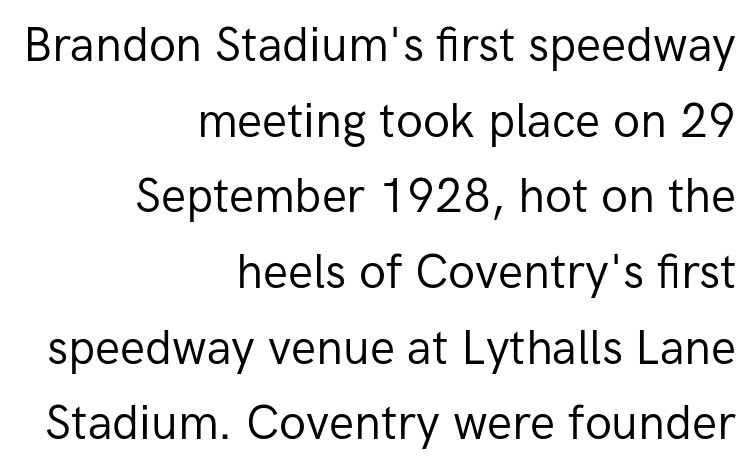
Caption: standard tracking, unaltered. The strokes are not fattened; the text isn't bold. The face used here is proportionally spaced, like ordinary book or web type. Lines of text with bare space underneath. Rendered with straight, roman letterforms.
